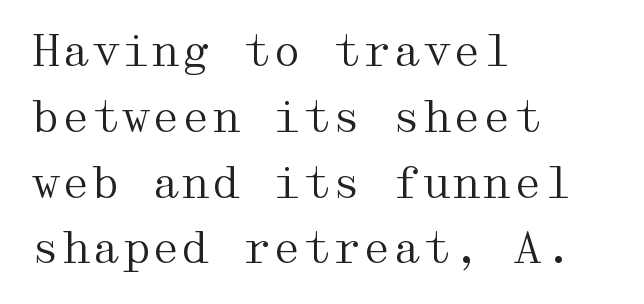
A typesetter would call this leading conventional body-copy spacing. Inter-character spacing is left at the font's built-in metrics. Left-aligned paragraph, ragged on the right. Does the lettering tilt? It doesn't — this is upright.
